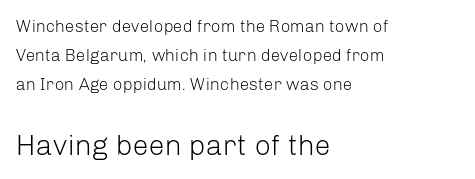
{"serif": "no", "italic": "no", "bold": "no", "weight": "light", "width": "normal", "stroke_contrast": "low", "x_height": "medium", "monospaced": "no", "underline": "no", "align": "left", "line_spacing_ratio": 1.72, "letter_spacing": "normal", "letter_spacing_em": 0.0, "larger_block": "second", "size_ratio": 1.71, "glyph_px": 29}
